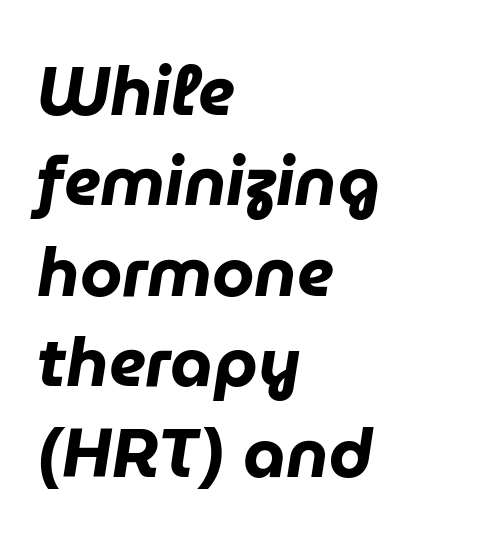
A normal amount of white space separates one row of letters from the next. Here the designer chose a conventional face with non-uniform glyph widths. Typesetter's note: full bold, strokes at maximum text heaviness. Layout note: lines flush left. Short note: letters normally spaced. The axis of the letterforms is tilted away from vertical.
